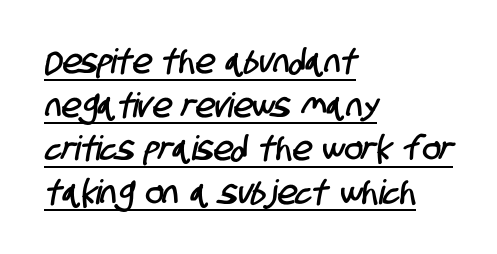
{"serif": "no", "width": "condensed", "stroke_contrast": "low", "x_height": "large", "monospaced": "no", "underline": "yes", "align": "left", "line_spacing": "normal", "line_spacing_ratio": 1.28, "letter_spacing": "normal", "letter_spacing_em": 0.0, "glyph_px": 34}
